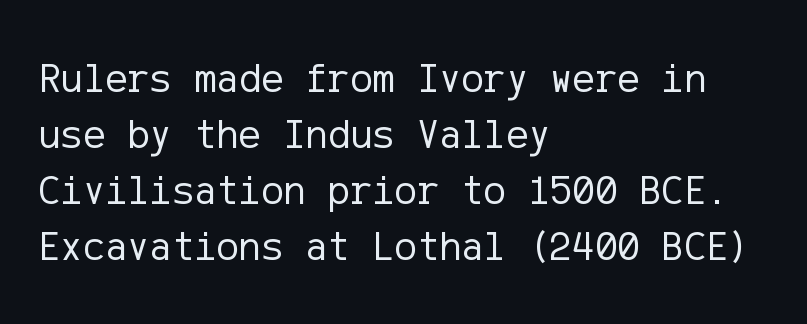
Q: Is the text bold? A: No.
Q: Is the text italic (slanted)? A: No, it is upright.
Q: Is the typeface a serif or a sans-serif typeface? A: Sans-serif.
Q: Is the text underlined? A: No.
Q: How is the paragraph aligned? A: Left-aligned.
Q: Is the spacing between letters normal or unusually wide? A: Normal.
Q: Is the spacing between lines tight, normal or loose? A: Normal.
Q: Width (condensed, normal, or wide)? A: Normal.
Q: Stroke contrast? A: Low.
Q: x-height? A: Medium.
